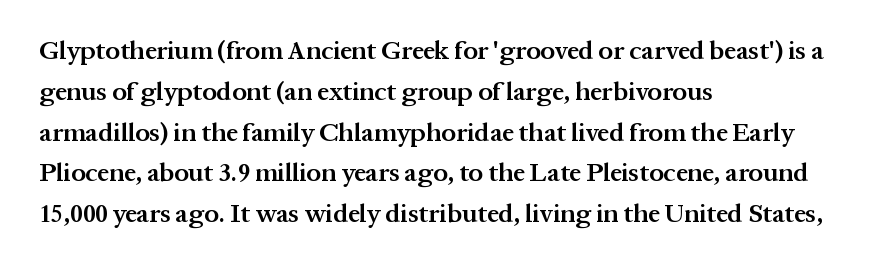
{"italic": "no", "bold": "semi", "underline": "no", "align": "left", "line_spacing": "normal", "line_spacing_ratio": 1.57, "letter_spacing": "normal", "letter_spacing_em": 0.0, "glyph_px": 26}
